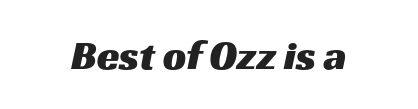
I'd call this a sans setting — the letters go barefoot. In terms of letterspacing, this is plain default setting. The rendering uses natural spacing where letterforms have individual widths. Clear beneath every line of the passage.
